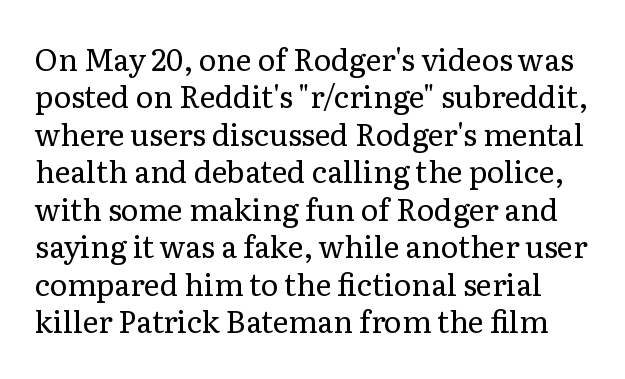
The image shows 30 px regular-weight serif type, upright; set normal line spacing (1.25x), normal letter spacing, not underlined; low stroke contrast and a medium x-height.
